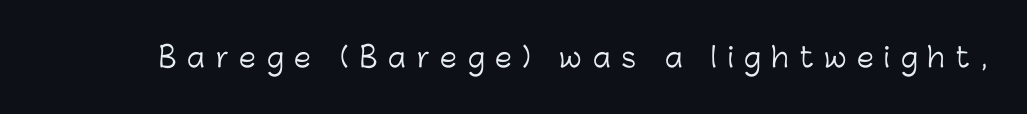
The typeface has the unassuming heft of standard copy or less. Glance below the letters and you will spot only blank space. Vertical strokes here are truly vertical. These lines have a slow, spaced-out rhythm from letter to letter.
